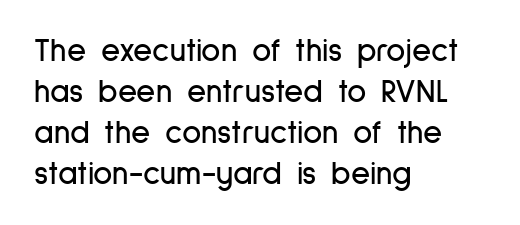
Observe the absence of serifs on each vertical stroke in this sample. Do the characters align in a grid? No, the font is proportional. A roman cut, with each character standing at attention. Honestly, there is no underline to notice here at all.
